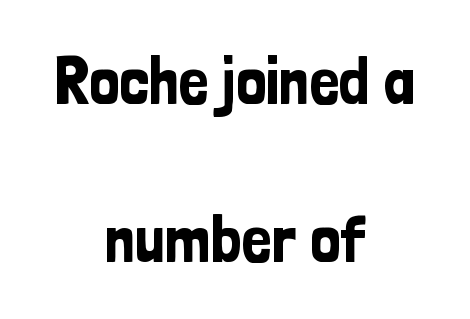
Look at the tracking — it's just the regular setting, nothing added. Font category for this specimen: sans-serif. A great deal of white space separates one row of letters from the next. These lines are rendered in a variable-pitch font. Leftover space on each line is divided equally before and after the words.
